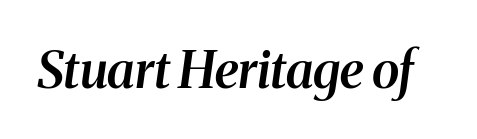
Q: Is the text bold? A: Semi-bold.
Q: Is the text italic (slanted)? A: Yes, it leans right by about 8 degrees.
Q: Is the typeface a serif or a sans-serif typeface? A: Serif.
Q: Is the text underlined? A: No.
Q: Is the spacing between letters normal or unusually wide? A: Normal.
Q: Width (condensed, normal, or wide)? A: Normal.
Q: Stroke contrast? A: Medium.
Q: x-height? A: Medium.
Q: Monospaced? A: No.
